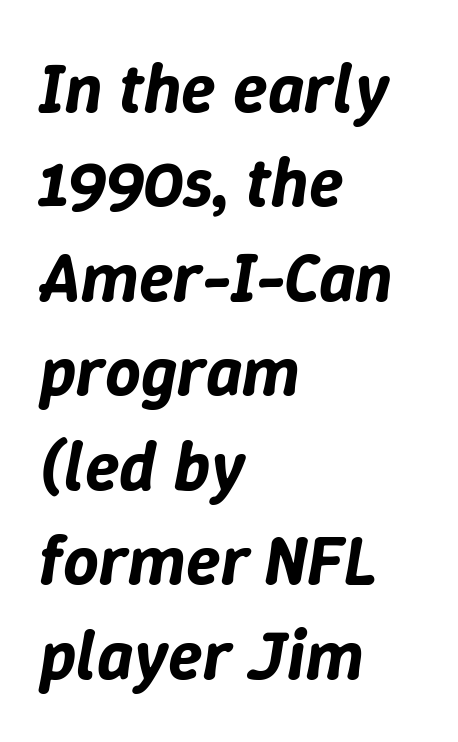
Q: Is the text italic (slanted)? A: Yes, it leans right by about 9 degrees.
Q: Is the text underlined? A: No.
Q: How is the paragraph aligned? A: Left-aligned.
Q: Is the spacing between letters normal or unusually wide? A: Normal.
Q: Is the spacing between lines tight, normal or loose? A: Normal.
Q: Width (condensed, normal, or wide)? A: Normal.
Q: Stroke contrast? A: Low.
Q: x-height? A: Medium.
Q: Monospaced? A: No.
